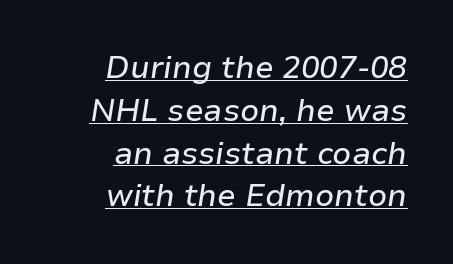
Q: Is the text italic (slanted)? A: Yes, it leans right by about 9 degrees.
Q: Is the text underlined? A: Yes.
Q: How is the paragraph aligned? A: Right-aligned.
Q: Is the spacing between letters normal or unusually wide? A: Normal.
Q: Is the spacing between lines tight, normal or loose? A: Normal.
Q: Width (condensed, normal, or wide)? A: Normal.
Q: Stroke contrast? A: Low.
Q: x-height? A: Medium.
Q: Monospaced? A: No.
